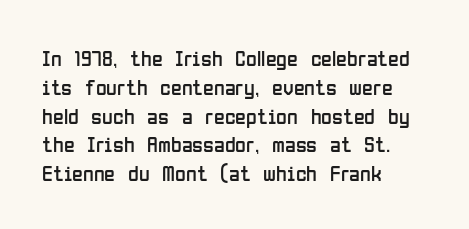
The image shows 22 px text type, upright; set left-aligned, normal line spacing (1.31x), normal letter spacing, not underlined.
